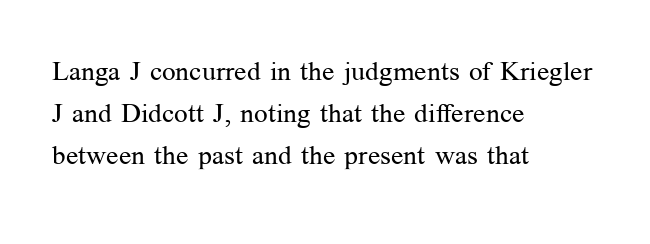
Q: Is the text bold? A: No.
Q: Is the text italic (slanted)? A: No, it is upright.
Q: Is the text underlined? A: No.
Q: How is the paragraph aligned? A: Left-aligned.
Q: Is the spacing between letters normal or unusually wide? A: Normal.
Q: Is the spacing between lines tight, normal or loose? A: Normal.
